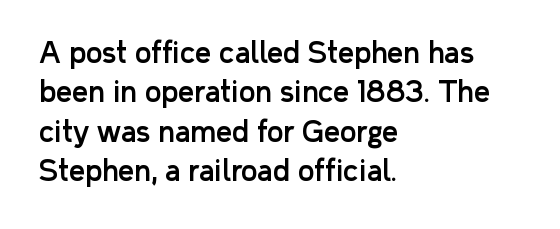
Q: Is the text italic (slanted)? A: No, it is upright.
Q: Is the typeface a serif or a sans-serif typeface? A: Sans-serif.
Q: Is the text underlined? A: No.
Q: How is the paragraph aligned? A: Left-aligned.
Q: Is the spacing between letters normal or unusually wide? A: Normal.
Q: Is the spacing between lines tight, normal or loose? A: Normal.
Q: Width (condensed, normal, or wide)? A: Normal.
Q: Stroke contrast? A: Low.
Q: x-height? A: Medium.
Q: Monospaced? A: No.
